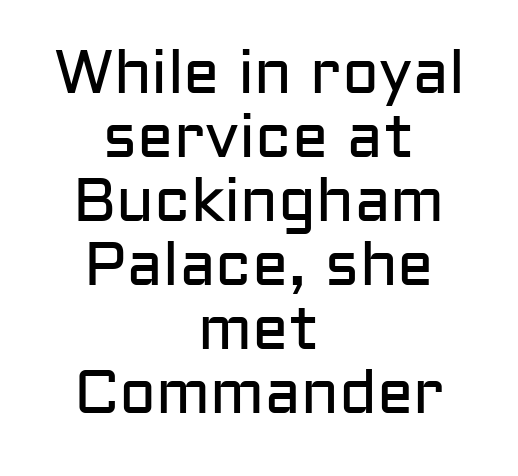
Q: Is the text bold? A: No.
Q: Is the text italic (slanted)? A: No, it is upright.
Q: Is the typeface a serif or a sans-serif typeface? A: Sans-serif.
Q: Is the text underlined? A: No.
Q: How is the paragraph aligned? A: Centered.
Q: Is the spacing between letters normal or unusually wide? A: Normal.
Q: Is the spacing between lines tight, normal or loose? A: Tight.
Q: Width (condensed, normal, or wide)? A: Normal.
Q: Stroke contrast? A: Low.
Q: x-height? A: Medium.
Q: Monospaced? A: No.
